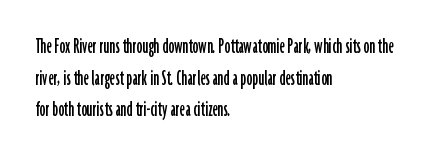
The image shows 23 px text type, upright; set left-aligned, normal line spacing (1.37x), normal letter spacing, not underlined.
